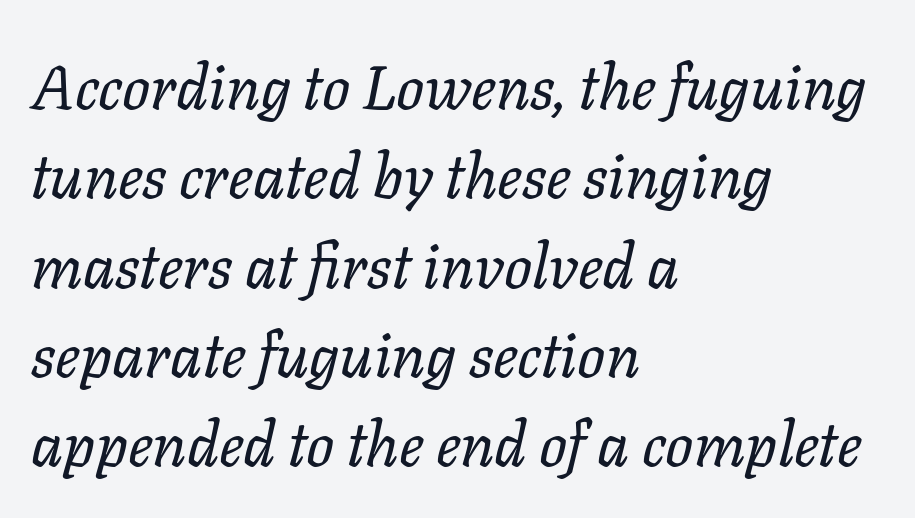
{"italic": "yes", "lean": "right", "slant_degrees": 11, "bold": "no", "weight": "regular", "width": "normal", "stroke_contrast": "low", "x_height": "medium", "monospaced": "no", "underline": "no", "align": "left", "line_spacing": "normal", "line_spacing_ratio": 1.44, "letter_spacing": "normal", "letter_spacing_em": 0.0, "glyph_px": 62}
